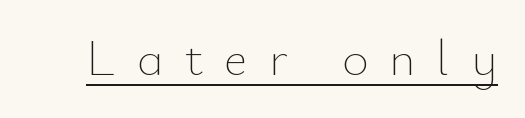
{"italic": "no", "bold": "no", "weight": "thin", "width": "normal", "stroke_contrast": "low", "x_height": "small", "monospaced": "no", "underline": "yes", "letter_spacing": "wide", "letter_spacing_em": 0.41, "glyph_px": 51}
